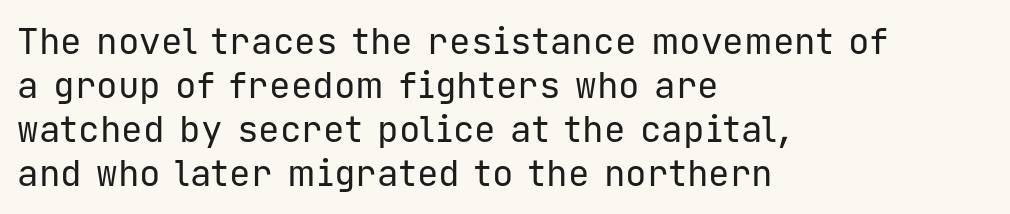
{"serif": "no", "italic": "no", "bold": "no", "weight": "regular", "width": "normal", "stroke_contrast": "low", "x_height": "medium", "monospaced": "yes", "underline": "no", "align": "left", "line_spacing_ratio": 1.22, "letter_spacing": "normal", "letter_spacing_em": 0.0, "glyph_px": 36}
